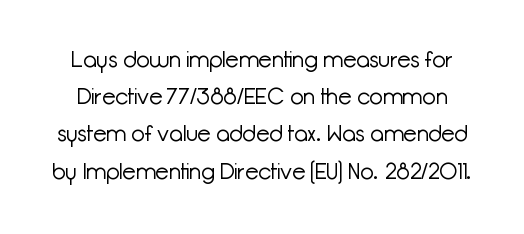
Tracking here is standard; glyphs follow each other at the usual distance. The font is comparable to plain body text, perhaps lighter. Successive baselines arrive at the customary interval. The strip under each line holds only bare page. This is the regular roman posture of the typeface.
